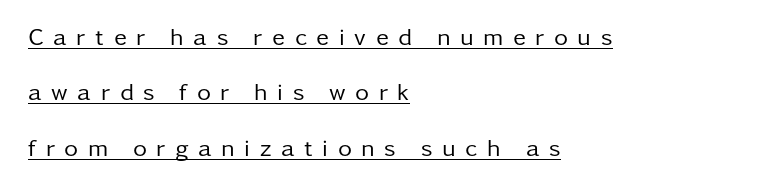
{"italic": "no", "bold": "no", "underline": "yes", "align": "left", "line_spacing": "loose", "line_spacing_ratio": 2.31, "letter_spacing": "wide", "letter_spacing_em": 0.4, "glyph_px": 24}
